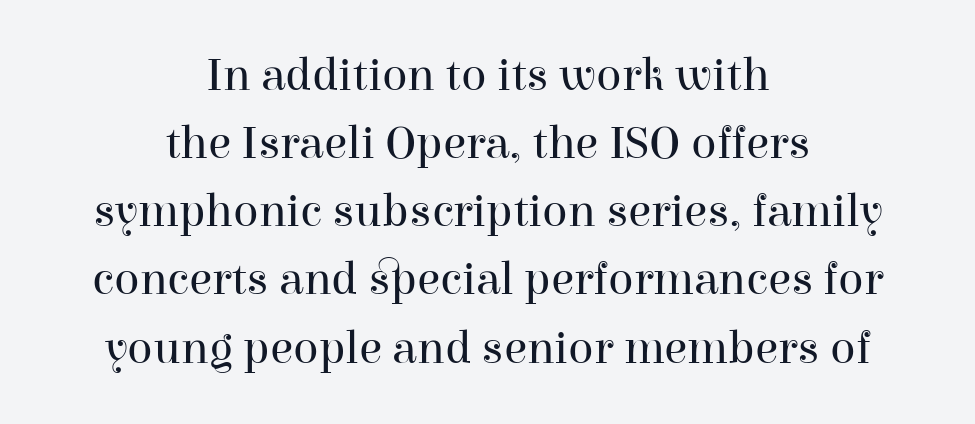
Typeset on center — no edge is straight. Observe the ordinary spacing: letters are neighbours, not strangers. Is the type heavy? It reads as light-to-regular instead. Plain, unruled lines of type.
